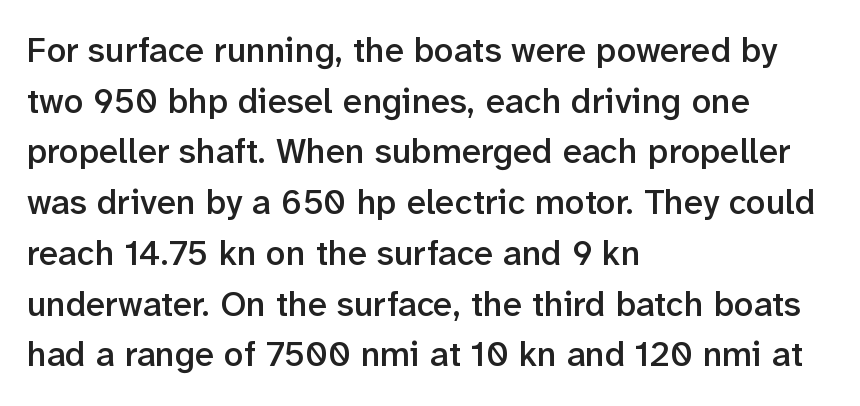
The glyphs in this specimen are sans serif. Ordinary non-slanted type is in use. Clear beneath every line of the passage. This sample has the flowing, uneven cadence of proportional lettering. The horizontal fit of the characters is conventional and even.
